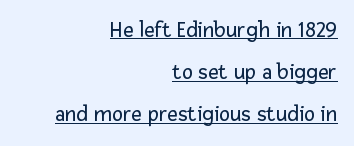
{"italic": "no", "bold": "no", "underline": "yes", "align": "right", "line_spacing_ratio": 1.83, "letter_spacing": "normal", "letter_spacing_em": 0.0, "glyph_px": 23}
